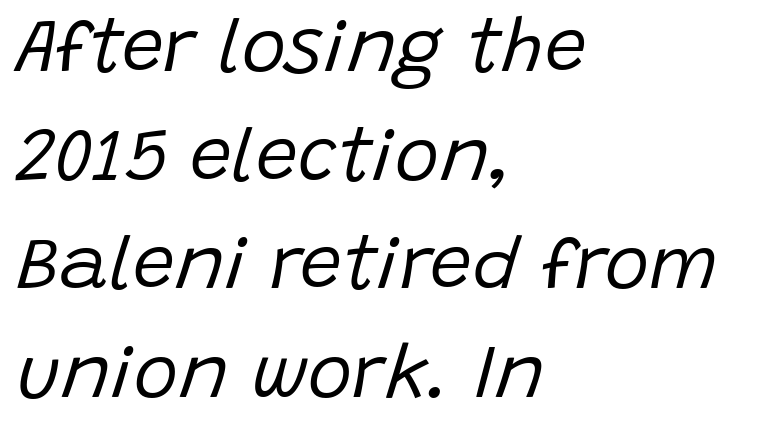
The image shows 75 px regular-weight type, italic (leaning right); set left-aligned, normal line spacing (1.45x), normal letter spacing, not underlined; low stroke contrast and a large x-height.
